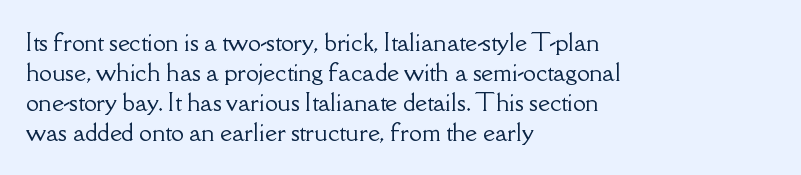
{"italic": "no", "underline": "no", "align": "left", "line_spacing": "normal", "line_spacing_ratio": 1.31, "letter_spacing": "normal", "letter_spacing_em": 0.0, "glyph_px": 23}
